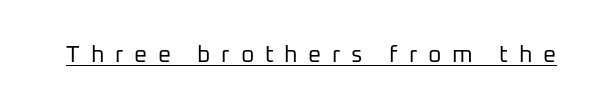
The image shows 23 px text type, upright; set unusually wide letter spacing (+0.46 em), underlined.
